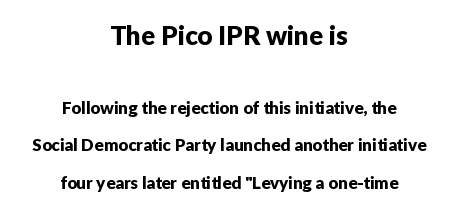
The image shows 26 px text type, upright; set centered, loose line spacing (2.22x), normal letter spacing, not underlined; the first (top) block is 1.53x larger.
